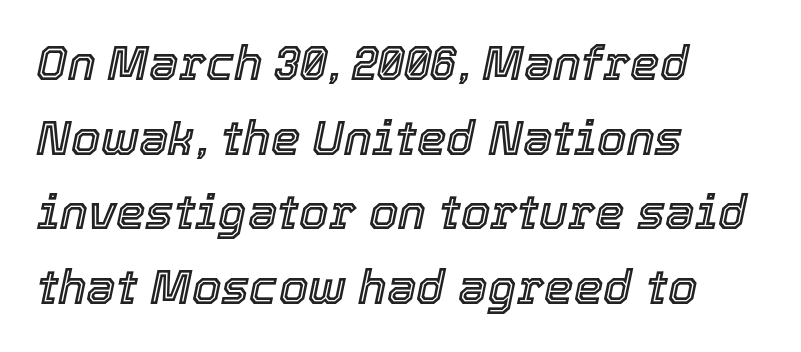
Short note: letters normally spaced. Proportional: the letters do not fall into vertical columns. When letters slant like this, we call the style italic. Leading matches the norm, producing a regular column. Short and long lines alike share a common starting point at left.
